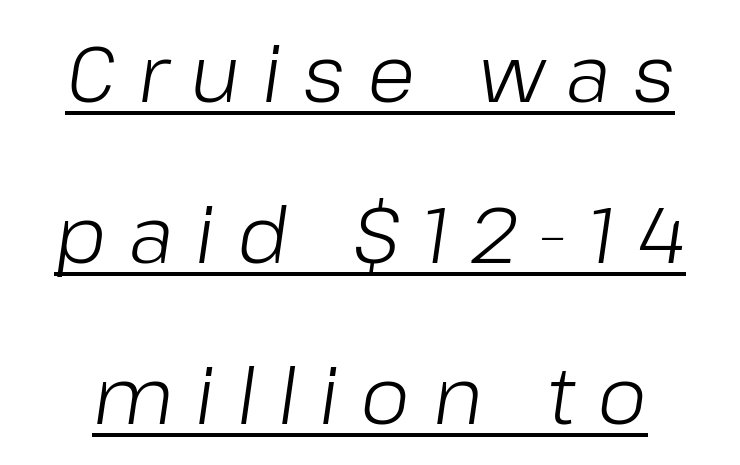
{"italic": "yes", "lean": "right", "slant_degrees": 8, "bold": "no", "weight": "light", "width": "normal", "stroke_contrast": "low", "x_height": "medium", "monospaced": "no", "underline": "yes", "line_spacing": "loose", "line_spacing_ratio": 2.04, "letter_spacing": "wide", "letter_spacing_em": 0.28, "glyph_px": 79}
